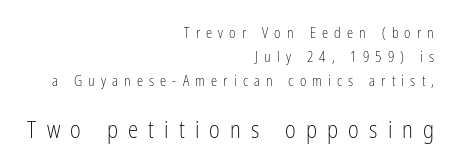
The image shows 23 px text type, upright; set right-aligned, normal line spacing (1.7x), unusually wide letter spacing (+0.44 em), not underlined; the second (bottom) block is 1.64x larger.
